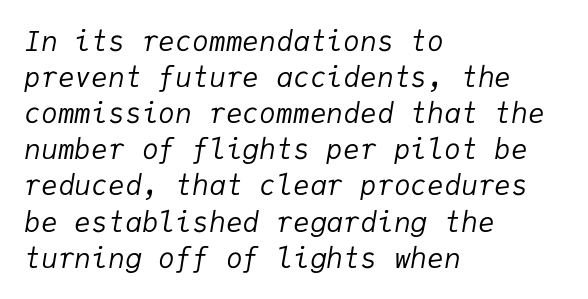
The image shows 28 px regular-weight type, italic (leaning right), monospaced; set left-aligned, normal line spacing (1.29x), normal letter spacing, not underlined; low stroke contrast and a medium x-height.
